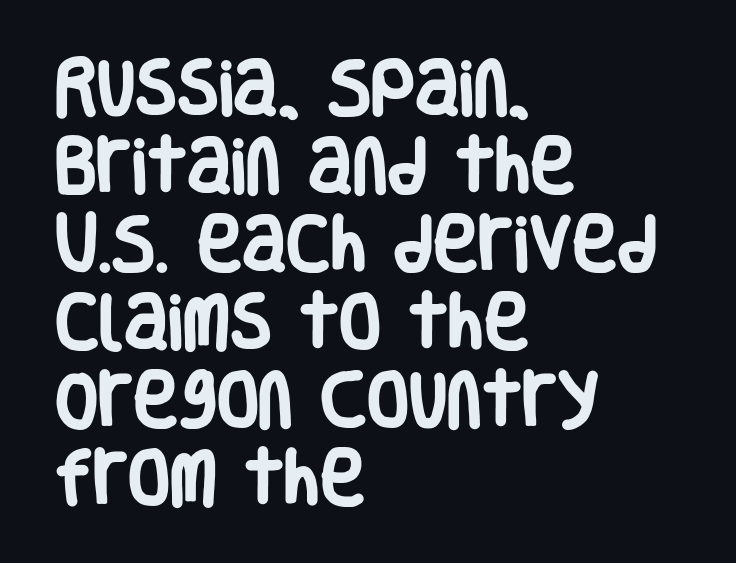
The letterforms sit shoulder to shoulder at normal distance. Unmarked baselines from the first word to the last. The rendering uses natural spacing where letterforms have individual widths. Regarding serifs, this sample does without them.
